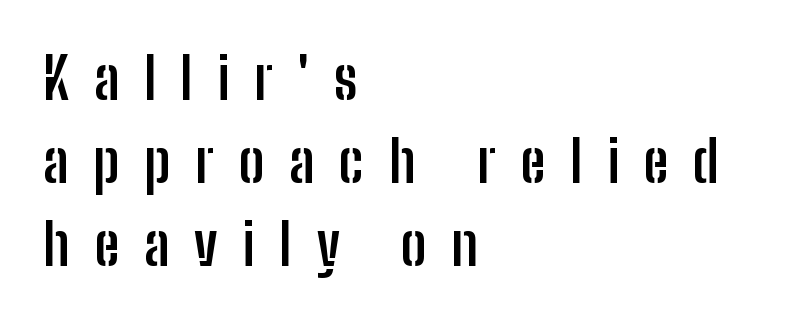
The image shows 57 px semibold, condensed sans-serif type, upright; set left-aligned, normal line spacing (1.46x), unusually wide letter spacing (+0.43 em), not underlined; low stroke contrast and a medium x-height.
